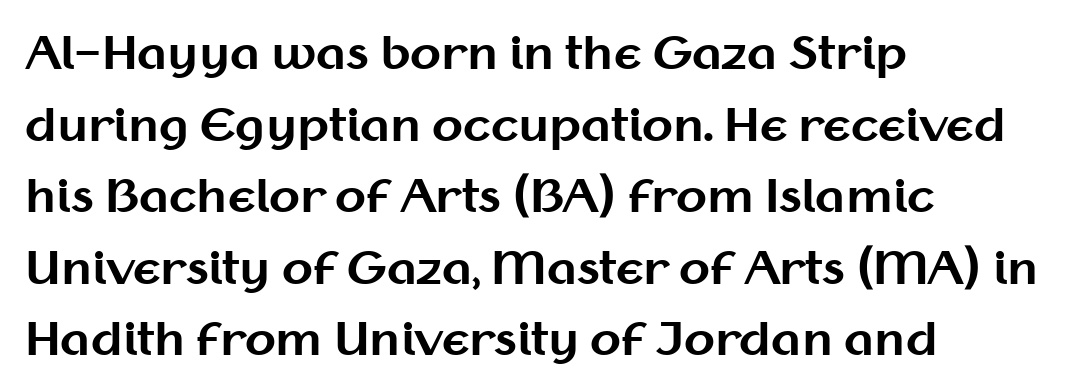
A typesetter would call this proportional, since set widths differ per character. You'd pick this weight for a headline — it's a proper bold. The type sits square on the baseline with zero lean. The designer left line spacing at the default. What stands out about the letter spacing? Nothing — it is the standard amount.
